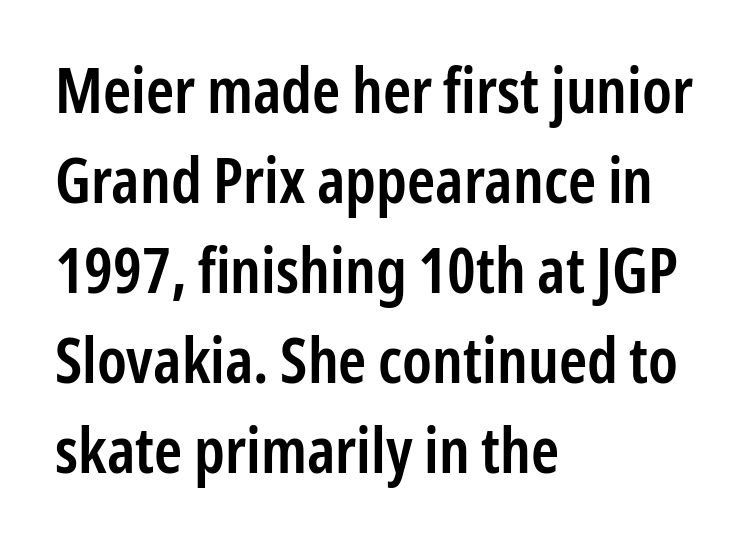
Ascenders rise straight up at ninety degrees. Layout note: lines flush left. The strip under each line holds only bare page. Looks like regular typesetting: each glyph gets only the width it needs.
